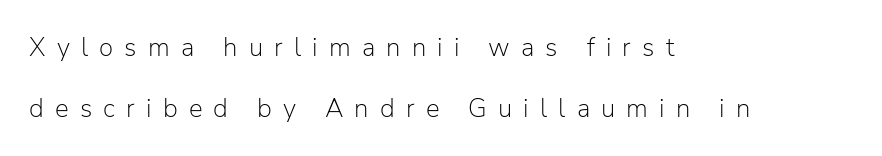
{"italic": "no", "bold": "no", "underline": "no", "align": "left", "line_spacing": "loose", "line_spacing_ratio": 2.34, "letter_spacing": "wide", "letter_spacing_em": 0.43, "glyph_px": 26}
